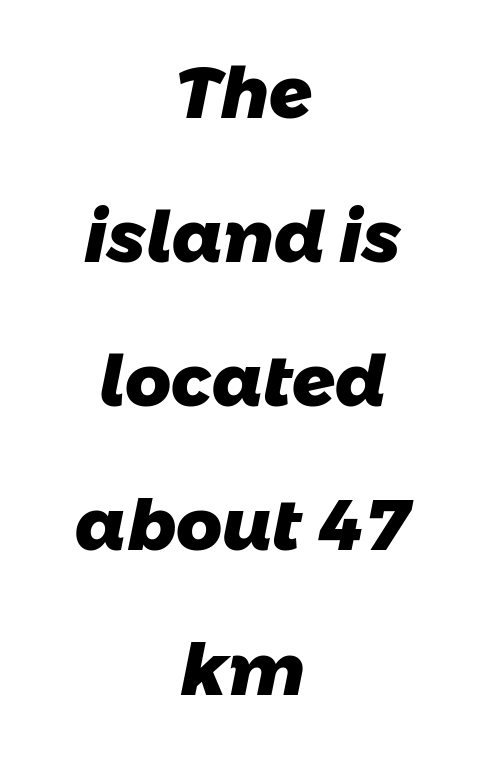
Regarding serifs, this sample does without them. Each row of text sits above clean, open space. The strokes are fattened all the way to bold. Vertically, the passage feels expansive, rows floating well apart. Casual observation: everything's sitting right in the middle. Note the varied advance widths — an 'i' is clearly narrower than an 'm'.
